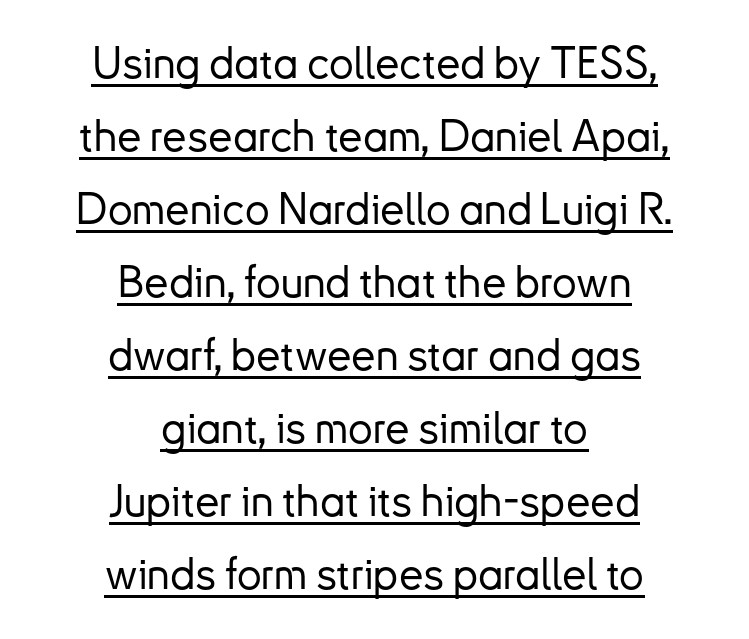
Q: Is the text italic (slanted)? A: No, it is upright.
Q: Is the typeface a serif or a sans-serif typeface? A: Sans-serif.
Q: Is the text underlined? A: Yes.
Q: How is the paragraph aligned? A: Centered.
Q: Is the spacing between letters normal or unusually wide? A: Normal.
Q: Is the spacing between lines tight, normal or loose? A: Normal.
Q: Width (condensed, normal, or wide)? A: Normal.
Q: Stroke contrast? A: Low.
Q: x-height? A: Small.
Q: Monospaced? A: No.
